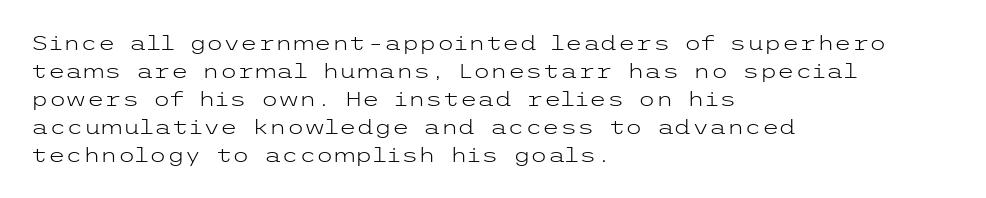
Q: Is the text bold? A: No.
Q: Is the text italic (slanted)? A: No, it is upright.
Q: Is the text underlined? A: No.
Q: How is the paragraph aligned? A: Left-aligned.
Q: Is the spacing between letters normal or unusually wide? A: Normal.
Q: Is the spacing between lines tight, normal or loose? A: Normal.
